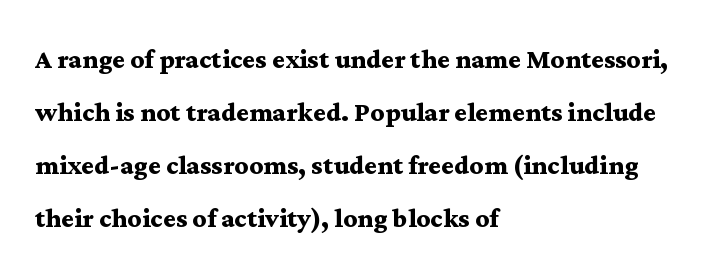
Notice how descenders clear the ascenders below comfortably — that's standard leading. These lines were composed using upright roman letters. Does the type have serifs? Yes, each stem ends in a small foot. This sample uses plain, unmodified letter spacing. Chunky letters — that's bold for sure.
